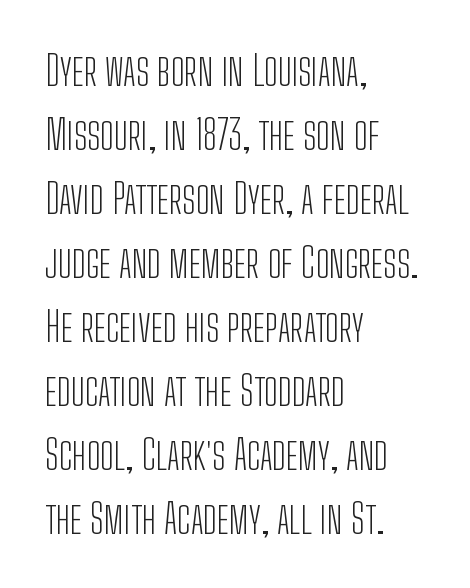
The image shows 41 px light, condensed sans-serif type, upright; set left-aligned, normal line spacing (1.56x), normal letter spacing, not underlined; low stroke contrast and a medium x-height.
